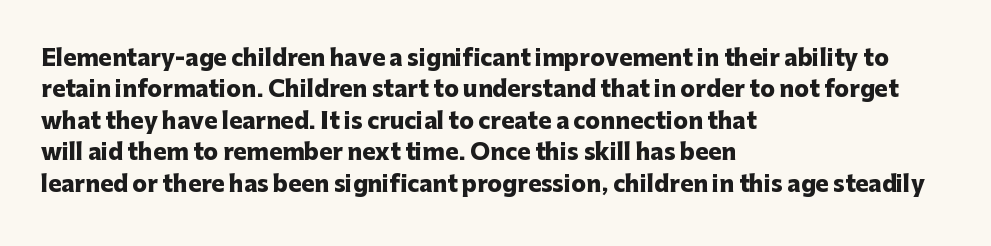
The image shows 22 px bold type, upright; set left-aligned, normal line spacing (1.43x), normal letter spacing, not underlined.
